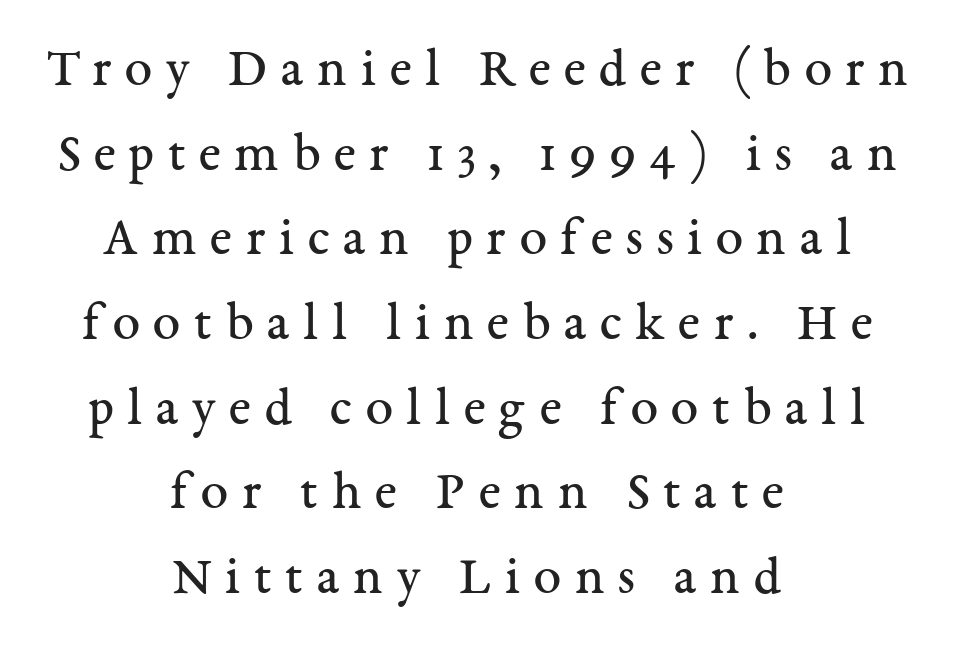
Counters stay open thanks to moderate or lighter strokes. Each row of text sits above clean, open space. Every row of glyphs is offset so its center matches the block's center. You can tell it's not italic because the verticals are truly vertical.
